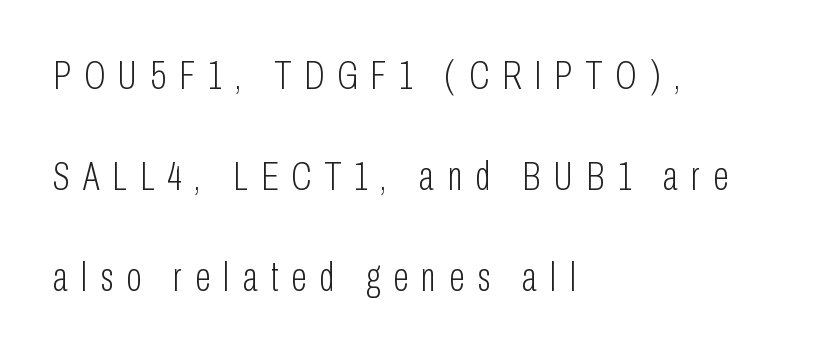
{"serif": "no", "italic": "no", "bold": "no", "weight": "light", "width": "condensed", "stroke_contrast": "low", "x_height": "medium", "monospaced": "no", "underline": "no", "align": "left", "line_spacing": "loose", "line_spacing_ratio": 2.46, "letter_spacing": "wide", "letter_spacing_em": 0.32, "glyph_px": 41}
